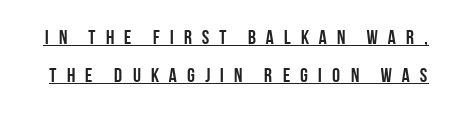
The rendering uses the underline text-decoration. There is plenty of visible air inserted between adjacent glyphs. Vertical strokes here are truly vertical. How heavy is the stroke? Heavy — this is a bold.
